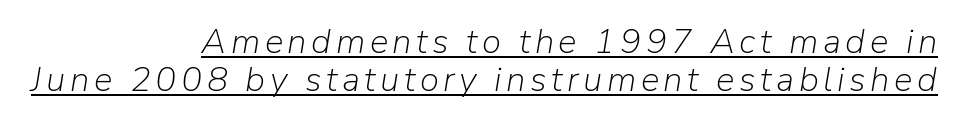
Q: Is the text bold? A: No.
Q: Is the text italic (slanted)? A: Yes, it leans right by about 9 degrees.
Q: Is the text underlined? A: Yes.
Q: How is the paragraph aligned? A: Right-aligned.
Q: Is the spacing between lines tight, normal or loose? A: Tight.
Q: Width (condensed, normal, or wide)? A: Normal.
Q: Stroke contrast? A: Low.
Q: x-height? A: Medium.
Q: Monospaced? A: No.
